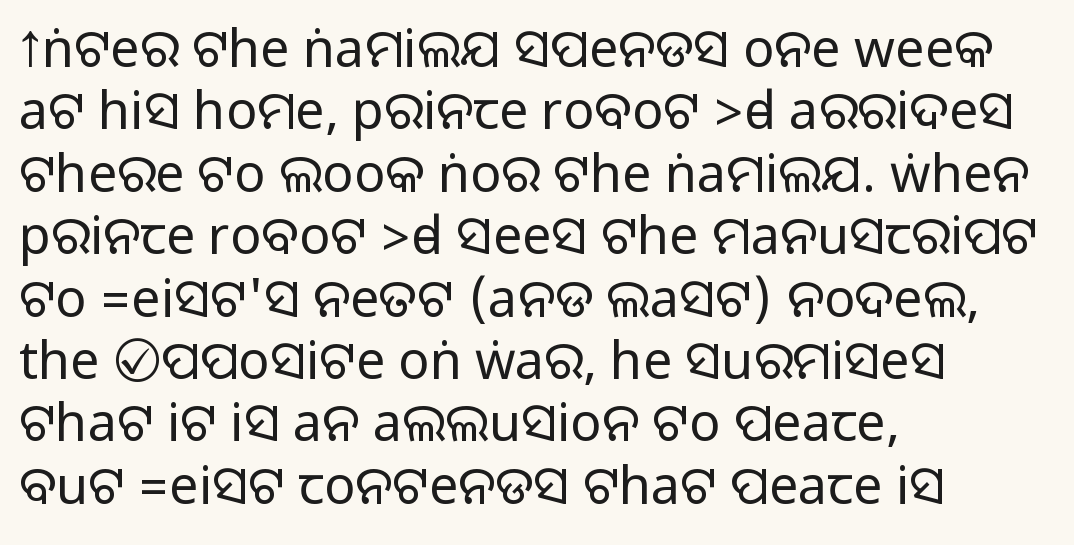
The image shows 52 px sans-serif type, upright; set left-aligned, line spacing 1.2x, normal letter spacing, not underlined; medium stroke contrast.
